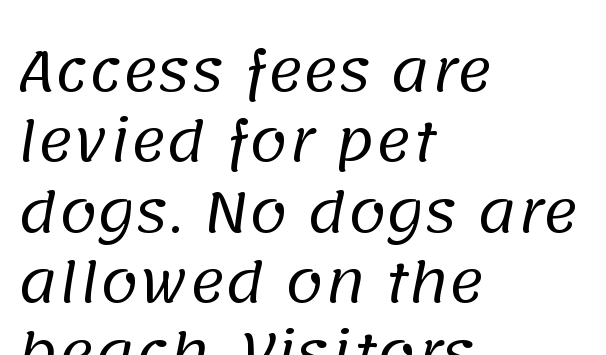
The image shows 55 px regular-weight sans-serif type; set left-aligned, normal line spacing (1.28x), normal letter spacing, not underlined; low stroke contrast and a large x-height.
